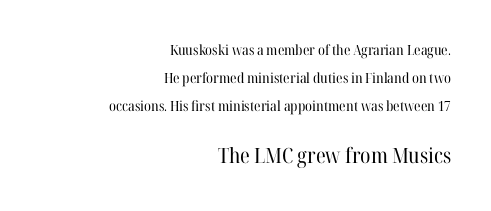
Q: Is the text bold? A: No.
Q: Is the text italic (slanted)? A: No, it is upright.
Q: Is the text underlined? A: No.
Q: How is the paragraph aligned? A: Right-aligned.
Q: Is the spacing between letters normal or unusually wide? A: Normal.
Q: Is the spacing between lines tight, normal or loose? A: Loose.
Q: Which block of text is set in a larger size, the first (top) or the second (bottom)? A: The second (bottom) one.
